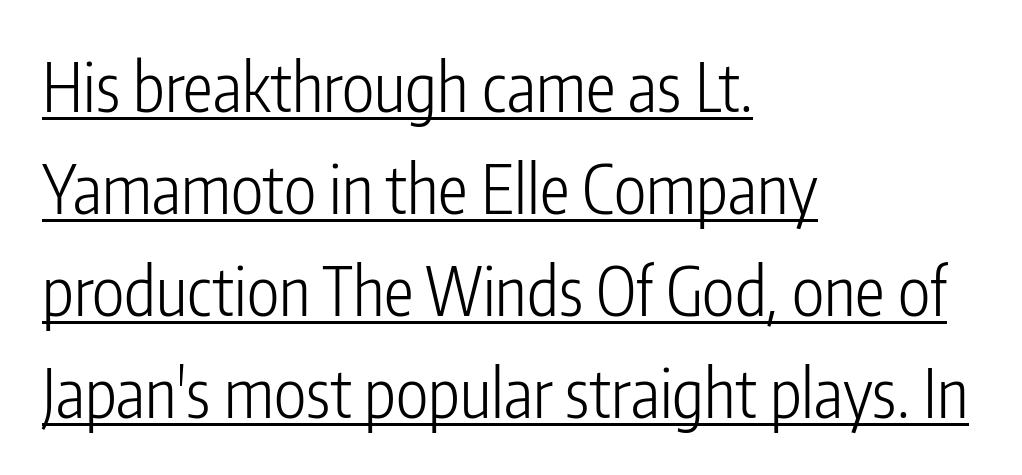
The image shows 67 px light, condensed sans-serif type, upright; set left-aligned, normal line spacing (1.52x), normal letter spacing, underlined; low stroke contrast and a medium x-height.
